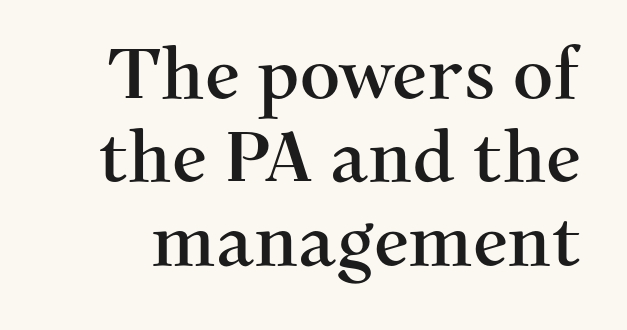
Q: Is the text italic (slanted)? A: No, it is upright.
Q: Is the typeface a serif or a sans-serif typeface? A: Serif.
Q: Is the text underlined? A: No.
Q: Is the spacing between letters normal or unusually wide? A: Normal.
Q: Width (condensed, normal, or wide)? A: Normal.
Q: Stroke contrast? A: Medium.
Q: x-height? A: Medium.
Q: Monospaced? A: No.
